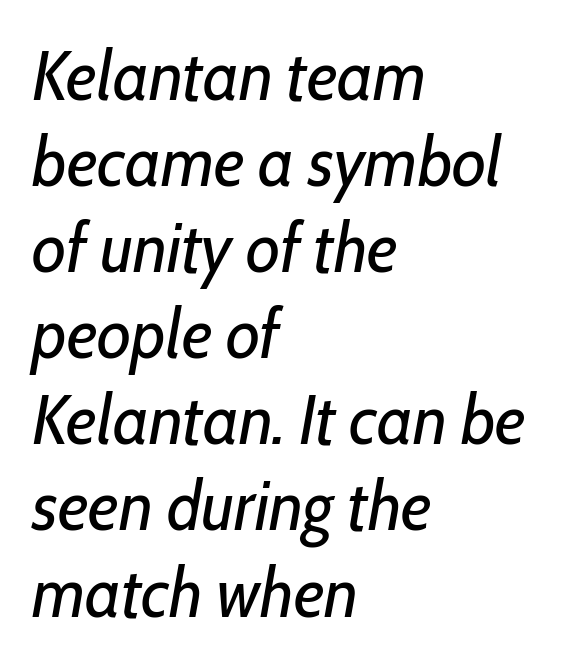
Q: Is the text bold? A: No.
Q: Is the text italic (slanted)? A: Yes, it leans right by about 10 degrees.
Q: Is the text underlined? A: No.
Q: How is the paragraph aligned? A: Left-aligned.
Q: Is the spacing between letters normal or unusually wide? A: Normal.
Q: Width (condensed, normal, or wide)? A: Condensed.
Q: Stroke contrast? A: Low.
Q: x-height? A: Medium.
Q: Monospaced? A: No.
